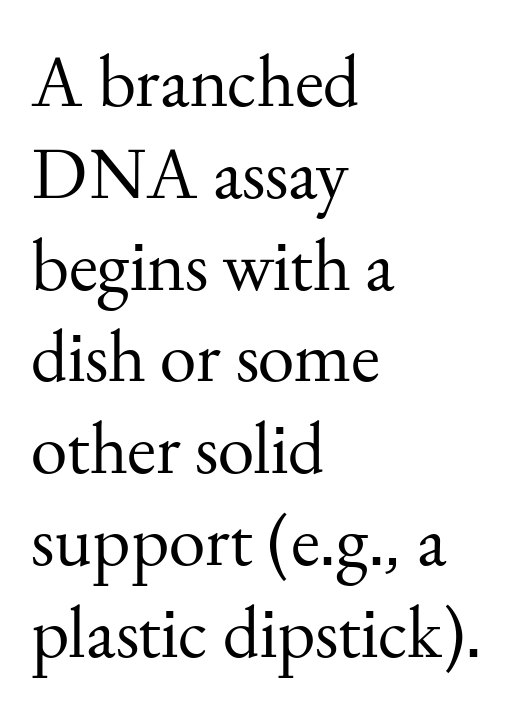
Ordinary non-slanted type is in use. Character widths vary here, with narrow letters taking less room than wide ones. This sample is left-justified, so line endings fall wherever the words run out. No chunkiness to these letters — they're not bold.
